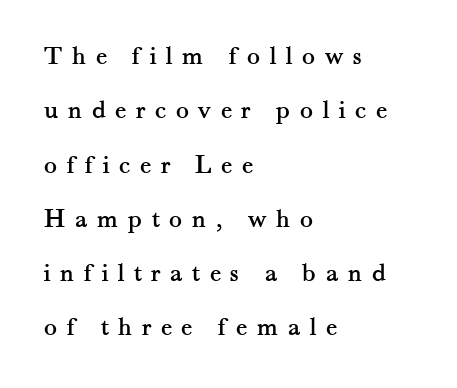
Q: Is the text italic (slanted)? A: No, it is upright.
Q: Is the text underlined? A: No.
Q: How is the paragraph aligned? A: Left-aligned.
Q: Is the spacing between letters normal or unusually wide? A: Unusually wide.
Q: Is the spacing between lines tight, normal or loose? A: Loose.
